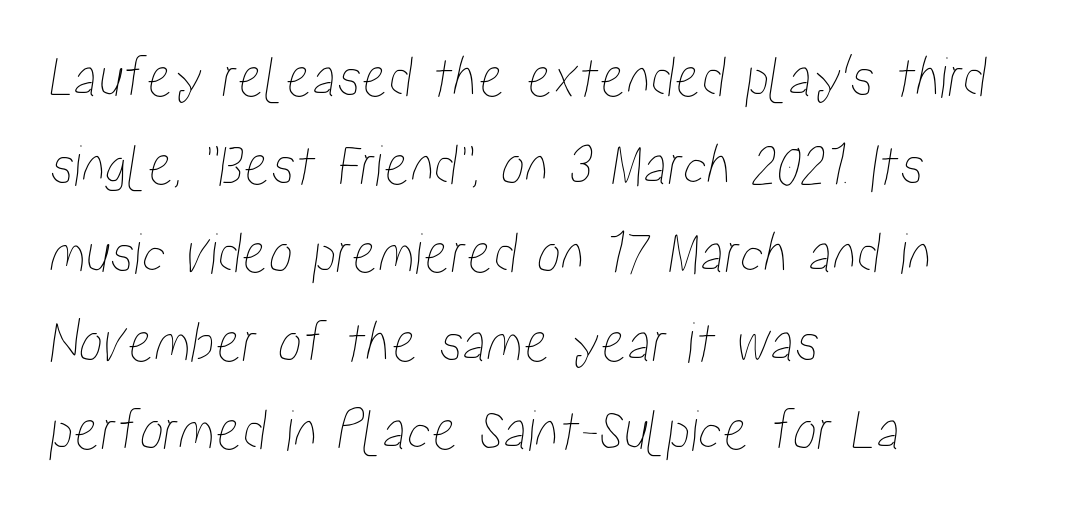
Interline gaps are of average width in this sample. Students, note that the glyphs here touch the page at normal intervals. Layout note: lines flush left. Proportional: the letters do not fall into vertical columns. The gap between lines stays unmarked.
